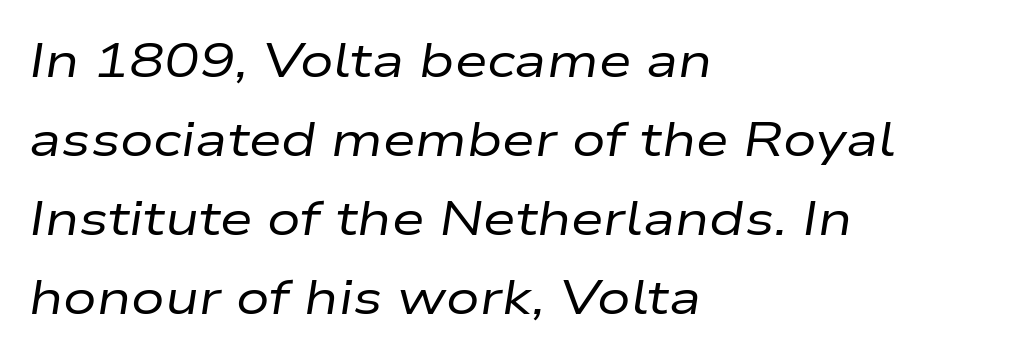
How would I describe the line gaps? Plain and ordinary. You could not count columns in this text — the font is proportionally spaced. The words here are not underlined. Is the block centered? No — it sits flush against the left margin. Heft: none added — not bold.
